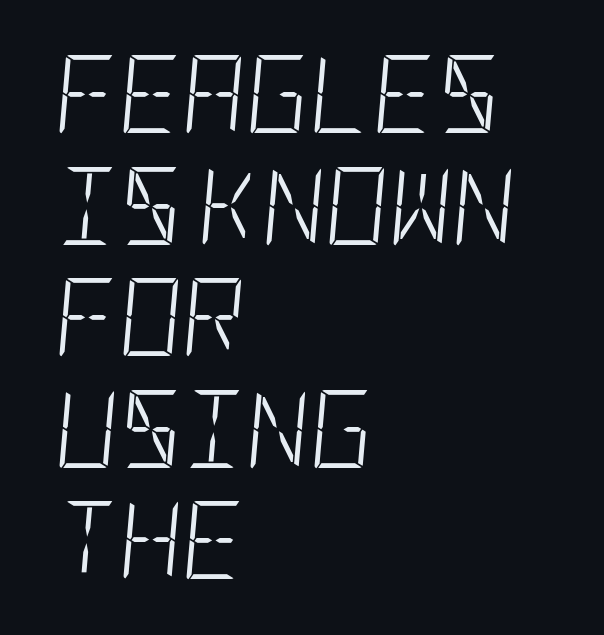
The image shows 78 px light, condensed type, italic (leaning right); set left-aligned, normal line spacing (1.43x), normal letter spacing, not underlined; low stroke contrast and a large x-height.
